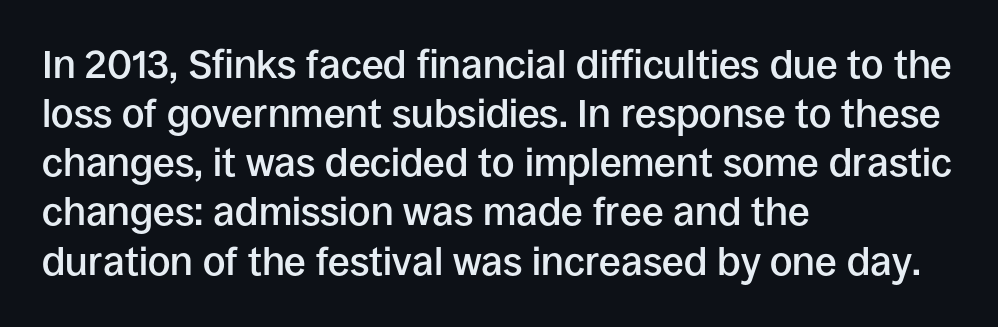
{"serif": "no", "italic": "no", "bold": "semi", "weight": "semibold", "width": "normal", "stroke_contrast": "low", "x_height": "large", "monospaced": "no", "underline": "no", "align": "left", "line_spacing": "normal", "line_spacing_ratio": 1.26, "letter_spacing": "normal", "letter_spacing_em": 0.0, "glyph_px": 39}
